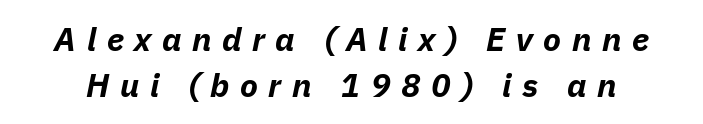
Set as a true bold cut, around the 700 mark. The whole block is typeset with a tilt. Look at the tracking — it's clearly loosened, letters drifting apart. The face used here is proportionally spaced, like ordinary book or web type. The glyphs are unaccompanied by any horizontal stroke below them. Normally led — the rows are evenly, conventionally spaced.
